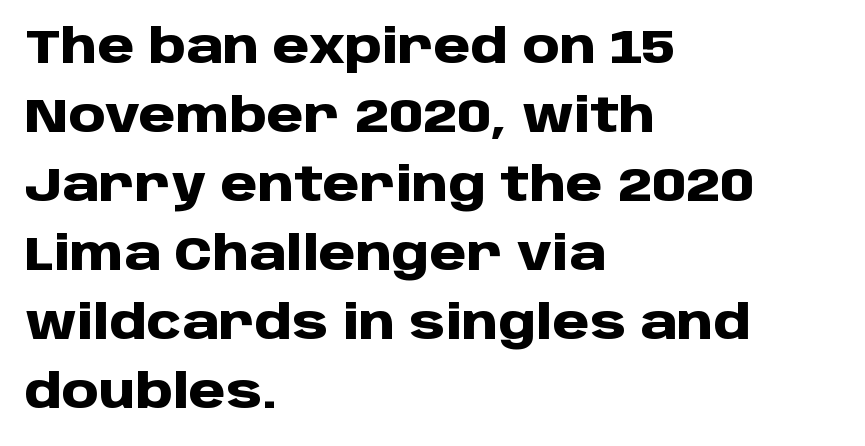
Q: Is the text bold? A: Yes.
Q: Is the text italic (slanted)? A: No, it is upright.
Q: Is the typeface a serif or a sans-serif typeface? A: Sans-serif.
Q: Is the text underlined? A: No.
Q: How is the paragraph aligned? A: Left-aligned.
Q: Is the spacing between letters normal or unusually wide? A: Normal.
Q: Is the spacing between lines tight, normal or loose? A: Normal.
Q: Width (condensed, normal, or wide)? A: Normal.
Q: Stroke contrast? A: Low.
Q: x-height? A: Large.
Q: Monospaced? A: No.
